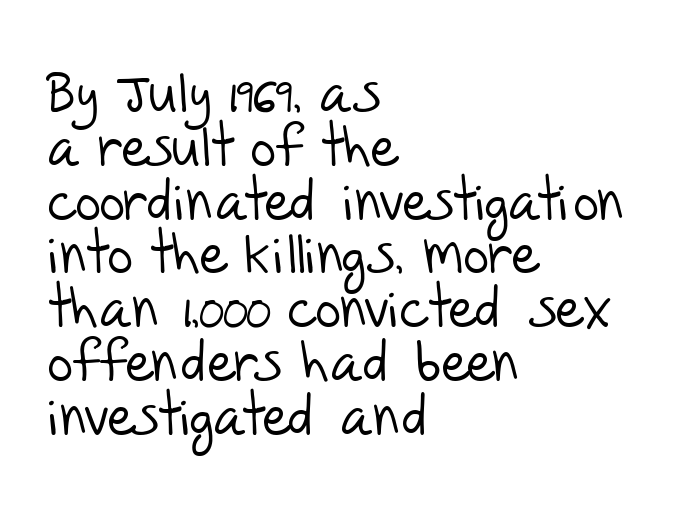
The image shows 56 px light sans-serif type; set left-aligned, tight line spacing (0.96x), normal letter spacing, not underlined; low stroke contrast and a large x-height.
